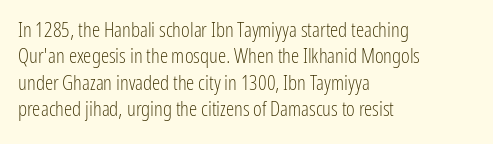
The rendering uses a moderate line-height, typical for paragraphs. Only glyphs here, with clear space below each row. The passage is arranged the way most books set body copy — flush left. Spacing between characters is what you'd get straight out of the box.
